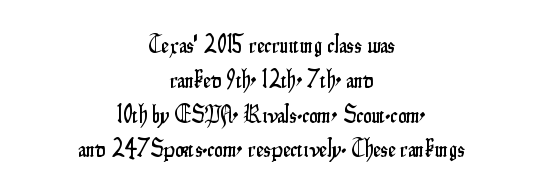
You could call the tracking neutral — neither tight nor loose. These lines are centered, leaving both edges ragged. The leading is moderate, giving the passage an even texture. The strip under each line holds only bare page. The typography opts for an upright posture over an oblique one.
